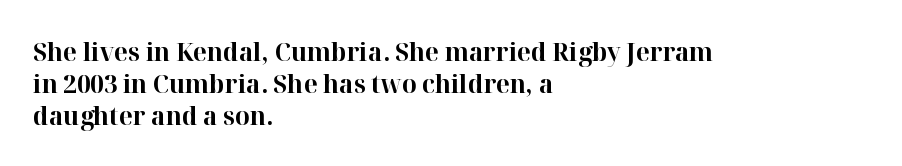
Alignment: flush left. A clean baseline with only descenders dipping below it. Vertical strokes here are truly vertical. Every letter is thick-stroked: bold, no question. A typesetter would call this zero additional tracking.
